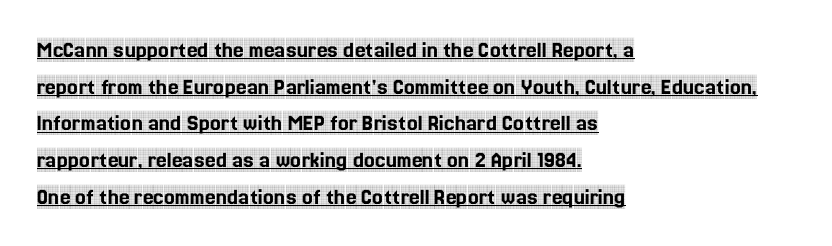
The horizontal fit of the characters is conventional and even. Underline: present. Regular leading. These lines were composed using upright roman letters.
